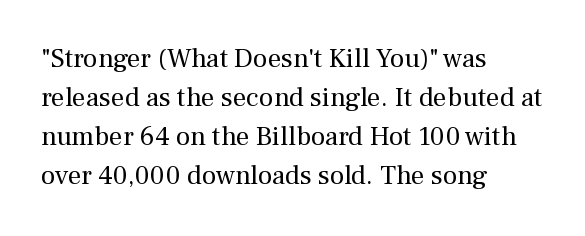
Q: Is the text bold? A: No.
Q: Is the text italic (slanted)? A: No, it is upright.
Q: Is the text underlined? A: No.
Q: How is the paragraph aligned? A: Left-aligned.
Q: Is the spacing between letters normal or unusually wide? A: Normal.
Q: Is the spacing between lines tight, normal or loose? A: Normal.
